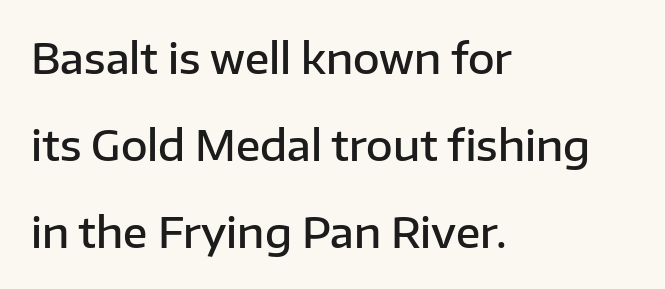
The image shows 41 px semibold sans-serif type, upright; set left-aligned, loose line spacing (2.12x), normal letter spacing, not underlined; low stroke contrast and a medium x-height.
